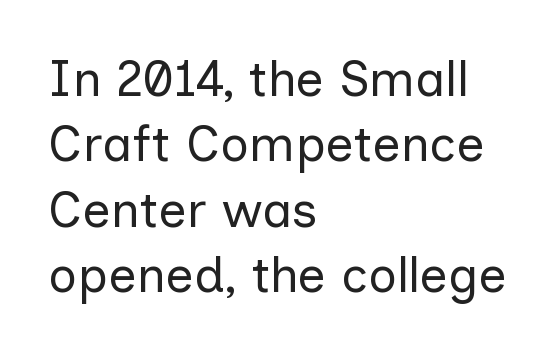
Q: Is the text bold? A: No.
Q: Is the text italic (slanted)? A: No, it is upright.
Q: Is the typeface a serif or a sans-serif typeface? A: Sans-serif.
Q: Is the text underlined? A: No.
Q: How is the paragraph aligned? A: Left-aligned.
Q: Is the spacing between letters normal or unusually wide? A: Normal.
Q: Is the spacing between lines tight, normal or loose? A: Normal.
Q: Width (condensed, normal, or wide)? A: Normal.
Q: Stroke contrast? A: Low.
Q: x-height? A: Medium.
Q: Monospaced? A: No.
